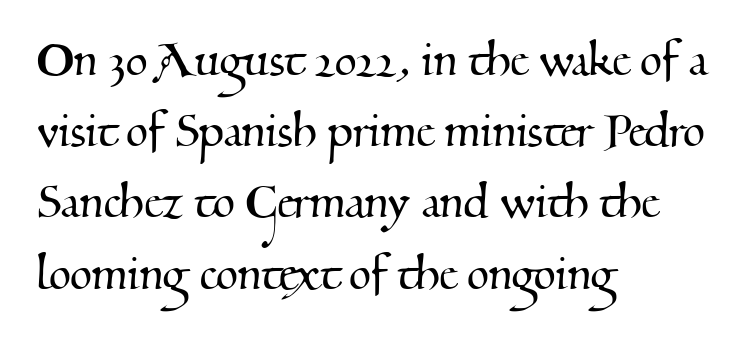
Q: Is the typeface a serif or a sans-serif typeface? A: Serif.
Q: Is the text underlined? A: No.
Q: How is the paragraph aligned? A: Left-aligned.
Q: Is the spacing between letters normal or unusually wide? A: Normal.
Q: Is the spacing between lines tight, normal or loose? A: Normal.
Q: Width (condensed, normal, or wide)? A: Normal.
Q: Stroke contrast? A: Medium.
Q: x-height? A: Small.
Q: Monospaced? A: No.
